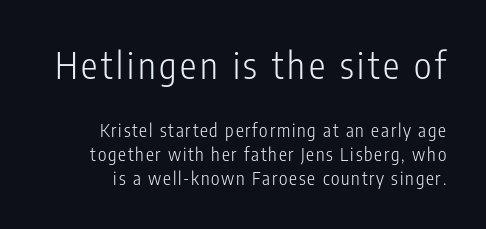
Q: Is the text bold? A: No.
Q: Is the text italic (slanted)? A: No, it is upright.
Q: Is the typeface a serif or a sans-serif typeface? A: Sans-serif.
Q: Is the text underlined? A: No.
Q: Is the spacing between lines tight, normal or loose? A: Normal.
Q: Which block of text is set in a larger size, the first (top) or the second (bottom)? A: The first (top) one.
Q: Width (condensed, normal, or wide)? A: Condensed.
Q: Stroke contrast? A: Low.
Q: x-height? A: Medium.
Q: Monospaced? A: No.
